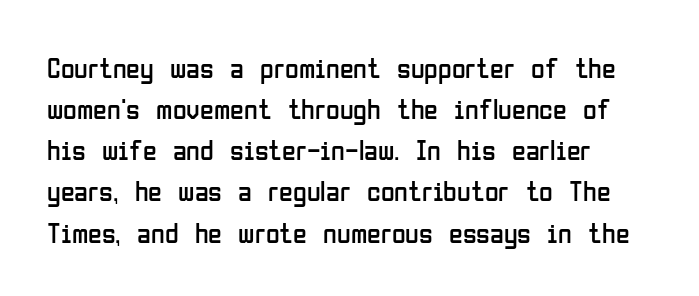
The passage is arranged the way most books set body copy — flush left. In terms of posture, this sample is upright. Nobody drew a line under any word here. Think of a printed novel: that variable character pitch is what you see here. The tracking reads as untouched default to a designer's eye.
